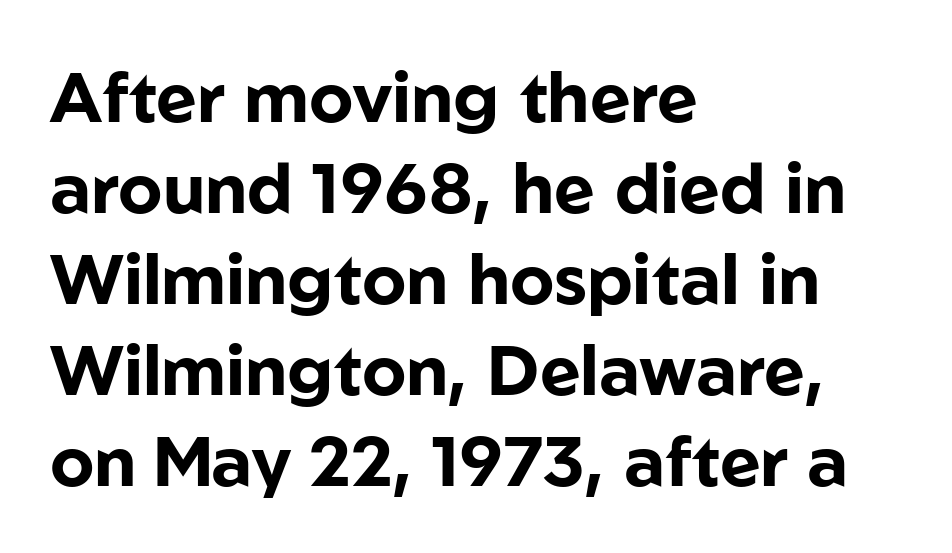
Q: Is the text bold? A: Yes.
Q: Is the text italic (slanted)? A: No, it is upright.
Q: Is the typeface a serif or a sans-serif typeface? A: Sans-serif.
Q: Is the text underlined? A: No.
Q: How is the paragraph aligned? A: Left-aligned.
Q: Is the spacing between letters normal or unusually wide? A: Normal.
Q: Is the spacing between lines tight, normal or loose? A: Normal.
Q: Width (condensed, normal, or wide)? A: Normal.
Q: Stroke contrast? A: Low.
Q: x-height? A: Medium.
Q: Monospaced? A: No.
